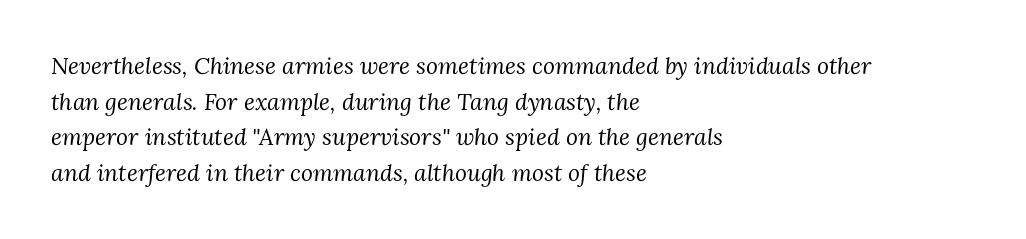
The image shows 23 px text type, italic (leaning right); set left-aligned, normal line spacing (1.55x), normal letter spacing, not underlined.
